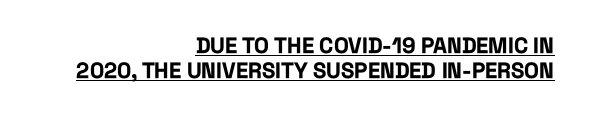
Q: Is the text bold? A: Yes.
Q: Is the text italic (slanted)? A: No, it is upright.
Q: Is the text underlined? A: Yes.
Q: How is the paragraph aligned? A: Right-aligned.
Q: Is the spacing between letters normal or unusually wide? A: Normal.
Q: Is the spacing between lines tight, normal or loose? A: Tight.
